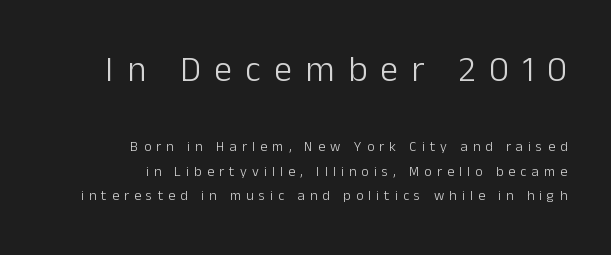
Q: Is the text bold? A: No.
Q: Is the text italic (slanted)? A: No, it is upright.
Q: Is the typeface a serif or a sans-serif typeface? A: Sans-serif.
Q: Is the text underlined? A: No.
Q: How is the paragraph aligned? A: Right-aligned.
Q: Is the spacing between letters normal or unusually wide? A: Unusually wide.
Q: Which block of text is set in a larger size, the first (top) or the second (bottom)? A: The first (top) one.
Q: Width (condensed, normal, or wide)? A: Normal.
Q: Stroke contrast? A: Low.
Q: x-height? A: Medium.
Q: Monospaced? A: No.
